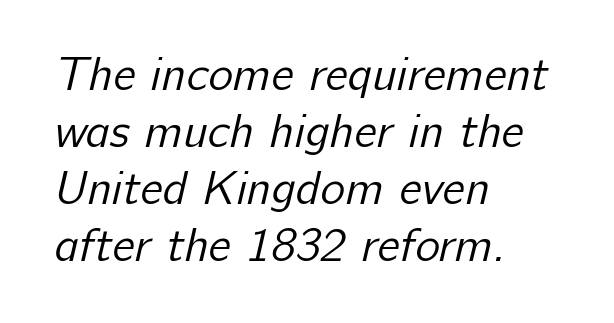
These lines are rendered in a variable-pitch font. The designer went with a sans here, leaving each stem footless. Stems and bowls with no extra thickness — not bold. Just letters on the line, the space beneath them empty.
